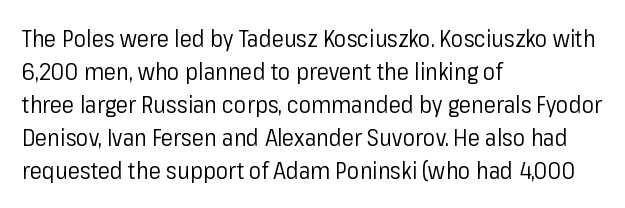
Q: Is the text bold? A: No.
Q: Is the text italic (slanted)? A: No, it is upright.
Q: Is the text underlined? A: No.
Q: How is the paragraph aligned? A: Left-aligned.
Q: Is the spacing between letters normal or unusually wide? A: Normal.
Q: Is the spacing between lines tight, normal or loose? A: Normal.
